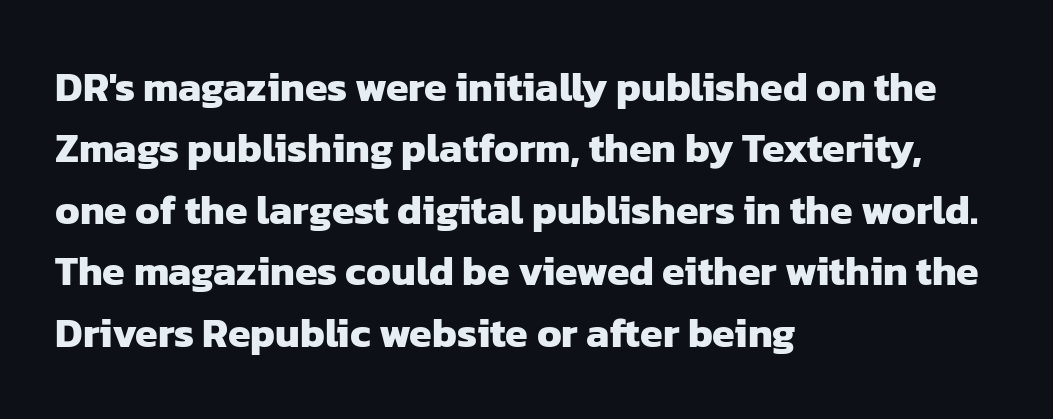
The image shows 41 px heavy sans-serif type; set left-aligned, normal line spacing (1.5x), normal letter spacing, not underlined; low stroke contrast and a medium x-height.
